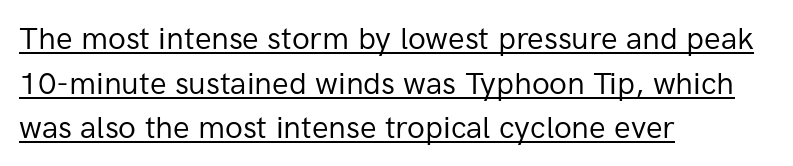
The image shows 31 px regular-weight sans-serif type, upright; set left-aligned, normal line spacing (1.44x), normal letter spacing, underlined; low stroke contrast and a medium x-height.
